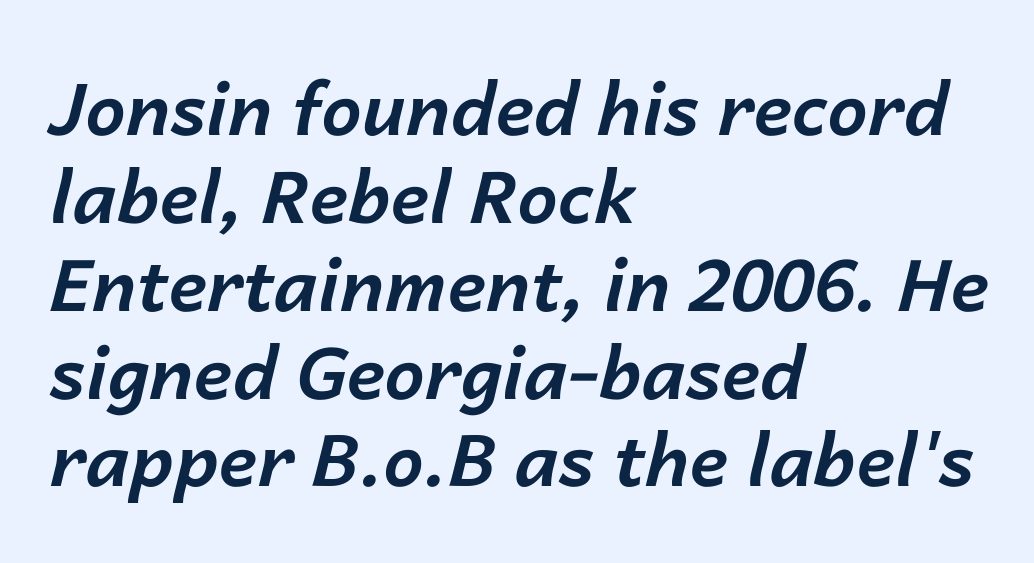
{"italic": "yes", "lean": "right", "slant_degrees": 14, "bold": "yes", "weight": "bold", "width": "normal", "stroke_contrast": "low", "x_height": "medium", "monospaced": "no", "underline": "no", "align": "left", "line_spacing_ratio": 1.22, "letter_spacing": "normal", "letter_spacing_em": 0.0, "glyph_px": 72}
